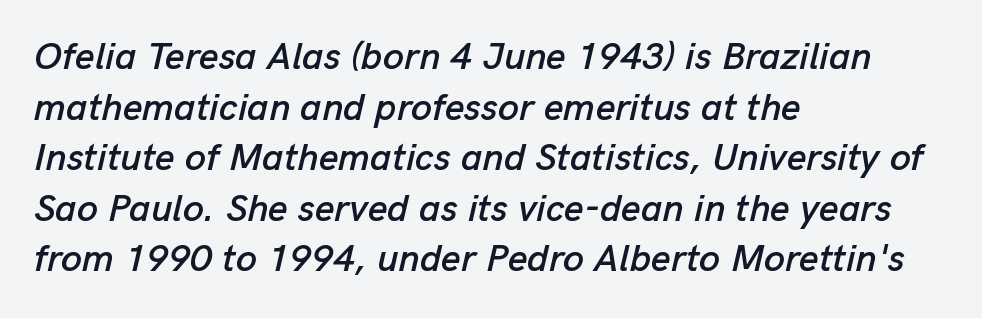
Glyph-to-glyph distance matches everyday printed text. Notice how the passage keeps a crisp vertical edge on the left only. Check the space under the baseline: it is left empty. The lettering tilts uniformly, giving the passage an italic look.
